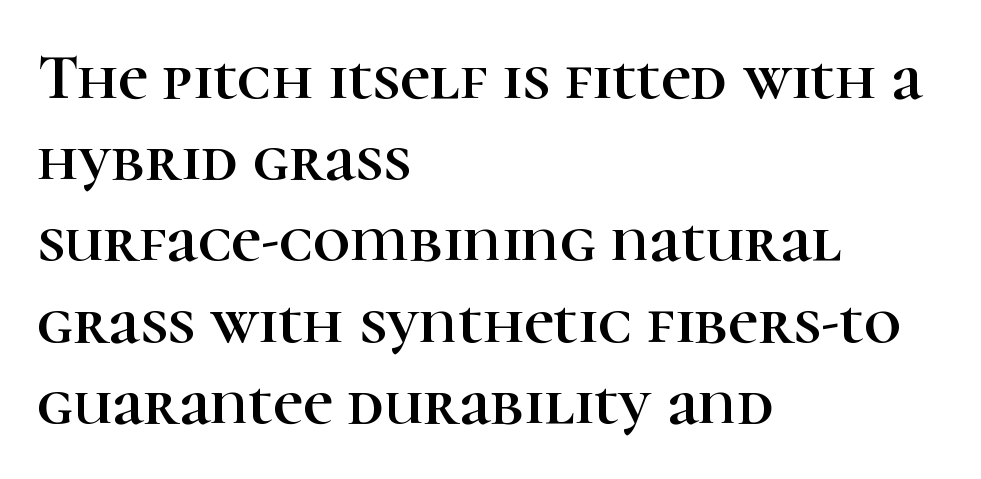
Q: Is the text italic (slanted)? A: No, it is upright.
Q: Is the typeface a serif or a sans-serif typeface? A: Serif.
Q: Is the text underlined? A: No.
Q: How is the paragraph aligned? A: Left-aligned.
Q: Is the spacing between letters normal or unusually wide? A: Normal.
Q: Is the spacing between lines tight, normal or loose? A: Normal.
Q: Width (condensed, normal, or wide)? A: Normal.
Q: Stroke contrast? A: High.
Q: x-height? A: Medium.
Q: Monospaced? A: No.
